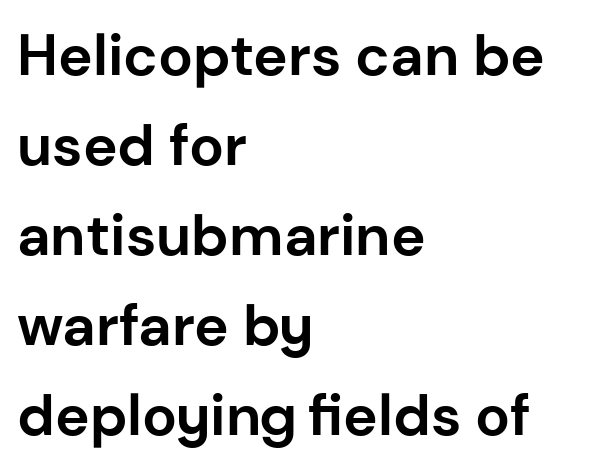
Rows of type keep a routine distance in the vertical direction. The type family on display is of the sans-serif kind. Do the characters align in a grid? No, the font is proportional. This is roman type, the default non-slanted kind. Caption: standard tracking, unaltered.
